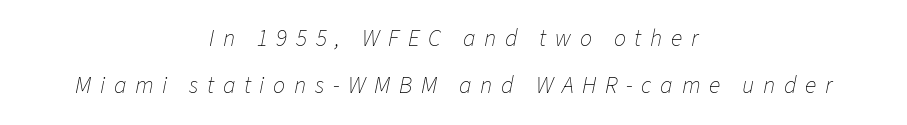
Q: Is the text bold? A: No.
Q: Is the text italic (slanted)? A: Yes, it leans right by about 11 degrees.
Q: Is the text underlined? A: No.
Q: How is the paragraph aligned? A: Centered.
Q: Is the spacing between letters normal or unusually wide? A: Unusually wide.
Q: Is the spacing between lines tight, normal or loose? A: Loose.
